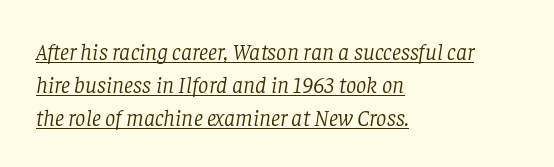
The vertical gap from one line to the next is medium. Descenders here cross a horizontal rule under the line. The typeface has the unassuming heft of standard copy or less. These lines were composed using italics. Is the letter spacing exaggerated? No — it looks like the ordinary default.
